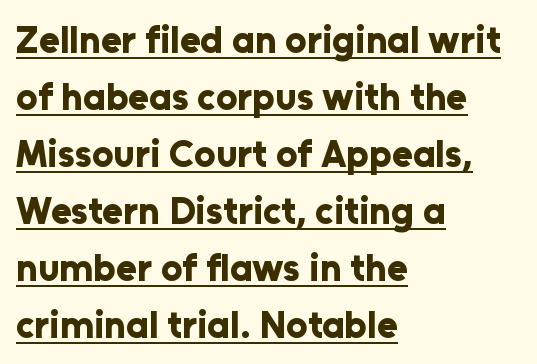
Q: Is the text bold? A: Yes.
Q: Is the text italic (slanted)? A: No, it is upright.
Q: Is the typeface a serif or a sans-serif typeface? A: Sans-serif.
Q: Is the text underlined? A: Yes.
Q: How is the paragraph aligned? A: Left-aligned.
Q: Is the spacing between letters normal or unusually wide? A: Normal.
Q: Is the spacing between lines tight, normal or loose? A: Normal.
Q: Width (condensed, normal, or wide)? A: Normal.
Q: Stroke contrast? A: Low.
Q: x-height? A: Medium.
Q: Monospaced? A: No.
